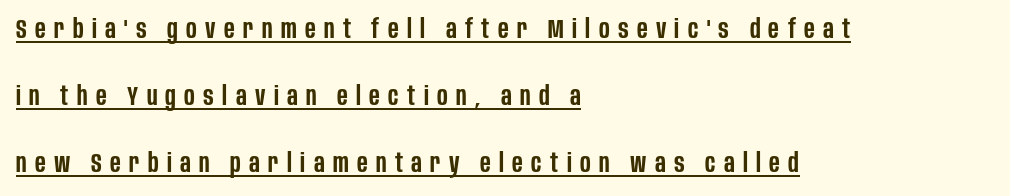
{"italic": "no", "bold": "semi", "underline": "yes", "align": "left", "line_spacing": "loose", "line_spacing_ratio": 2.49, "letter_spacing": "wide", "letter_spacing_em": 0.31, "glyph_px": 27}
